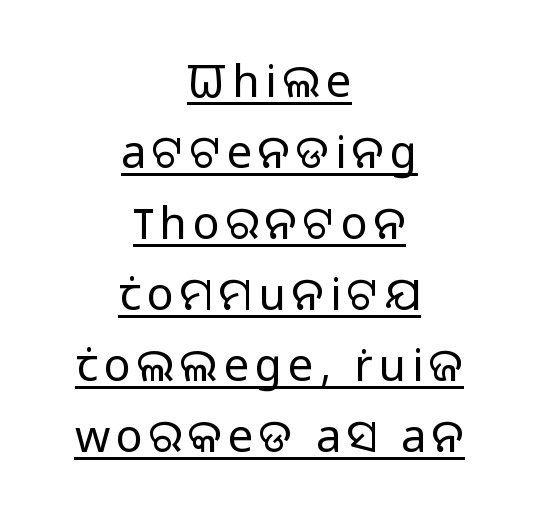
The image shows 45 px light sans-serif type, upright; set centered, normal line spacing (1.58x), underlined; low stroke contrast and a medium x-height.
